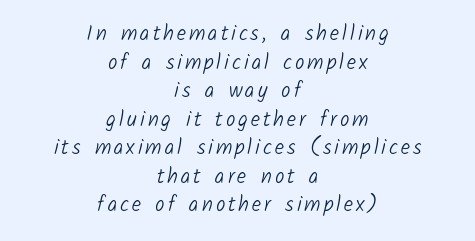
Q: Is the text bold? A: No.
Q: Is the text underlined? A: No.
Q: How is the paragraph aligned? A: Centered.
Q: Is the spacing between lines tight, normal or loose? A: Normal.
